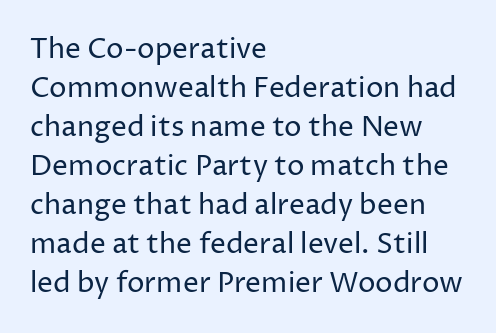
The image shows 28 px regular-weight sans-serif type, upright; set left-aligned, normal line spacing (1.39x), normal letter spacing, not underlined; low stroke contrast and a medium x-height.
